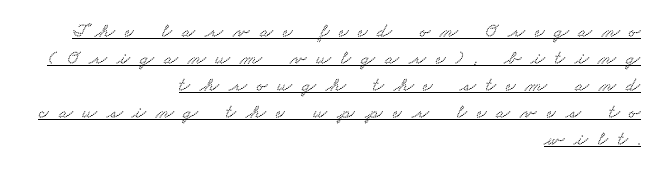
Q: Is the text underlined? A: Yes.
Q: How is the paragraph aligned? A: Right-aligned.
Q: Is the spacing between letters normal or unusually wide? A: Unusually wide.
Q: Is the spacing between lines tight, normal or loose? A: Normal.
